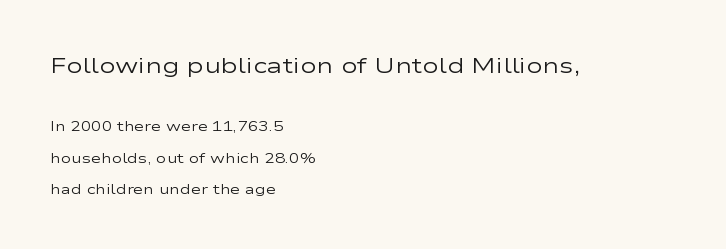
Q: Is the text bold? A: No.
Q: Is the text italic (slanted)? A: No, it is upright.
Q: Is the text underlined? A: No.
Q: How is the paragraph aligned? A: Left-aligned.
Q: Is the spacing between letters normal or unusually wide? A: Normal.
Q: Is the spacing between lines tight, normal or loose? A: Loose.
Q: Which block of text is set in a larger size, the first (top) or the second (bottom)? A: The first (top) one.
